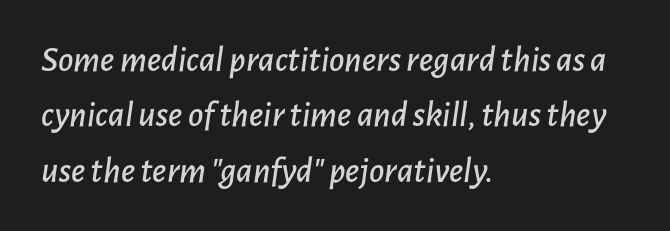
Descenders are the only things crossing below the line. The paragraph has a hard left edge and a soft right edge. Words appear dense and cohesive because spacing is normal. A typesetter would call this leading conventional body-copy spacing. A typesetter would call this proportional, since set widths differ per character.
